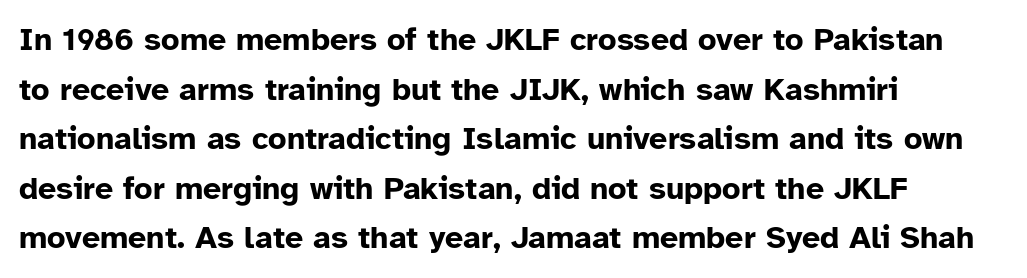
The image shows 32 px bold sans-serif type, upright; set left-aligned, normal line spacing (1.55x), normal letter spacing, not underlined; low stroke contrast and a medium x-height.
